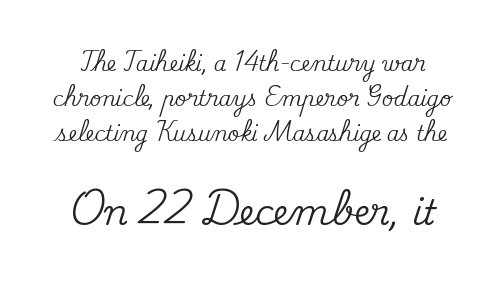
The image shows 35 px serif type; set line spacing 1.74x, normal letter spacing, not underlined; the second (bottom) block is 1.75x larger; medium stroke contrast and a small x-height.
